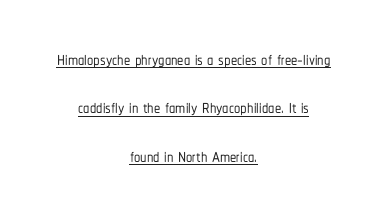
Q: Is the text italic (slanted)? A: No, it is upright.
Q: Is the text underlined? A: Yes.
Q: How is the paragraph aligned? A: Centered.
Q: Is the spacing between letters normal or unusually wide? A: Normal.
Q: Is the spacing between lines tight, normal or loose? A: Loose.
